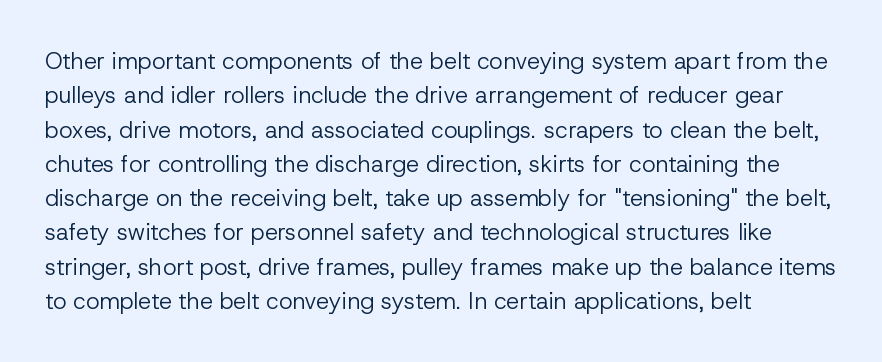
{"italic": "no", "bold": "no", "underline": "no", "align": "left", "line_spacing": "normal", "line_spacing_ratio": 1.49, "letter_spacing": "normal", "letter_spacing_em": 0.0, "glyph_px": 23}
